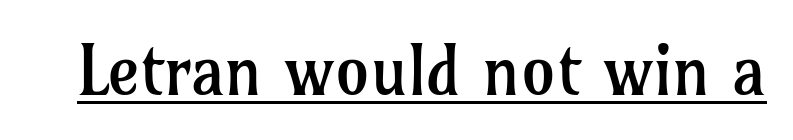
The image shows 68 px regular-weight serif type, upright; set normal letter spacing, underlined; low stroke contrast and a medium x-height.
